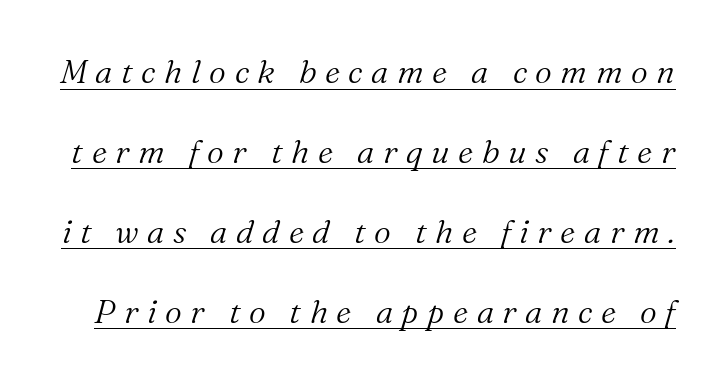
Q: Is the text bold? A: No.
Q: Is the text italic (slanted)? A: Yes, it leans right by about 16 degrees.
Q: Is the typeface a serif or a sans-serif typeface? A: Serif.
Q: Is the text underlined? A: Yes.
Q: Is the spacing between letters normal or unusually wide? A: Unusually wide.
Q: Is the spacing between lines tight, normal or loose? A: Loose.
Q: Width (condensed, normal, or wide)? A: Normal.
Q: Stroke contrast? A: Medium.
Q: x-height? A: Medium.
Q: Monospaced? A: No.
